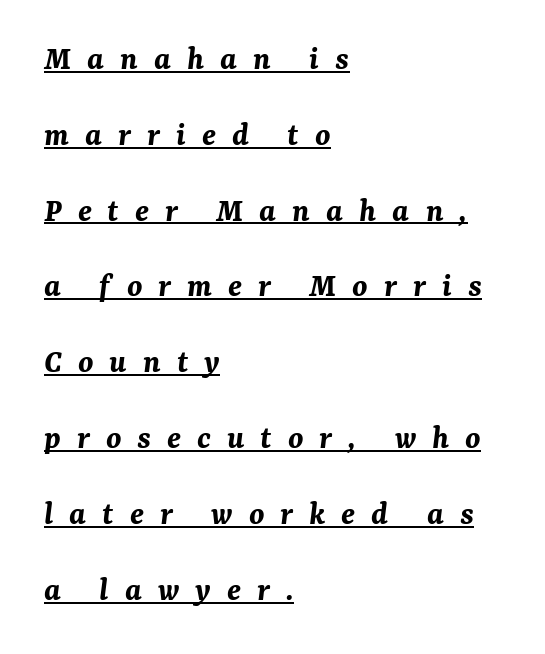
{"italic": "yes", "lean": "right", "slant_degrees": 7, "bold": "yes", "weight": "bold", "width": "normal", "stroke_contrast": "medium", "x_height": "medium", "monospaced": "no", "underline": "yes", "align": "left", "line_spacing": "loose", "line_spacing_ratio": 2.23, "letter_spacing": "wide", "letter_spacing_em": 0.47, "glyph_px": 34}
